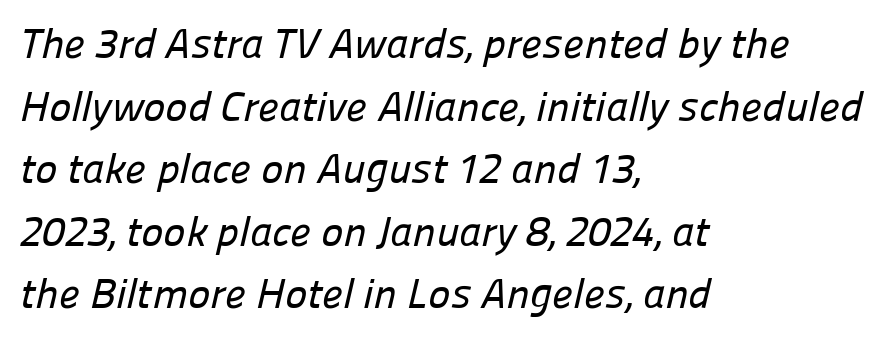
Q: Is the typeface a serif or a sans-serif typeface? A: Sans-serif.
Q: Is the text underlined? A: No.
Q: How is the paragraph aligned? A: Left-aligned.
Q: Is the spacing between letters normal or unusually wide? A: Normal.
Q: Is the spacing between lines tight, normal or loose? A: Normal.
Q: Width (condensed, normal, or wide)? A: Normal.
Q: Stroke contrast? A: Low.
Q: x-height? A: Medium.
Q: Monospaced? A: No.
